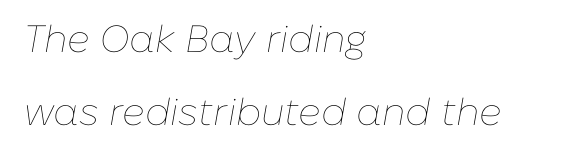
The image shows 38 px thin type, italic (leaning right); set left-aligned, loose line spacing (1.92x), normal letter spacing, not underlined; low stroke contrast and a medium x-height.
